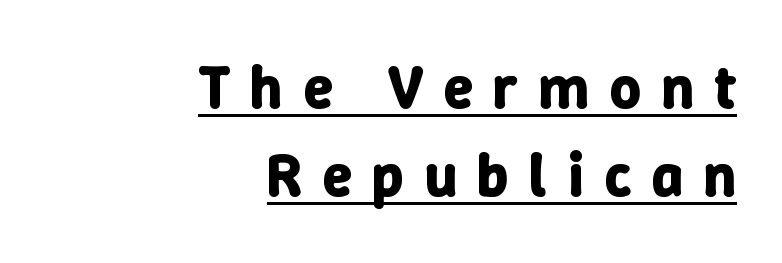
Q: Is the text bold? A: Yes.
Q: Is the text italic (slanted)? A: No, it is upright.
Q: Is the text underlined? A: Yes.
Q: How is the paragraph aligned? A: Right-aligned.
Q: Is the spacing between letters normal or unusually wide? A: Unusually wide.
Q: Is the spacing between lines tight, normal or loose? A: Normal.
Q: Width (condensed, normal, or wide)? A: Normal.
Q: Stroke contrast? A: Low.
Q: x-height? A: Medium.
Q: Monospaced? A: No.
